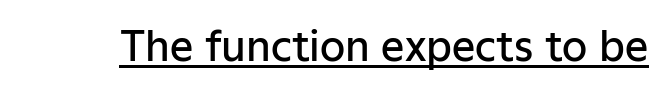
The image shows 41 px semibold sans-serif type, upright; set normal letter spacing, underlined; low stroke contrast and a medium x-height.
